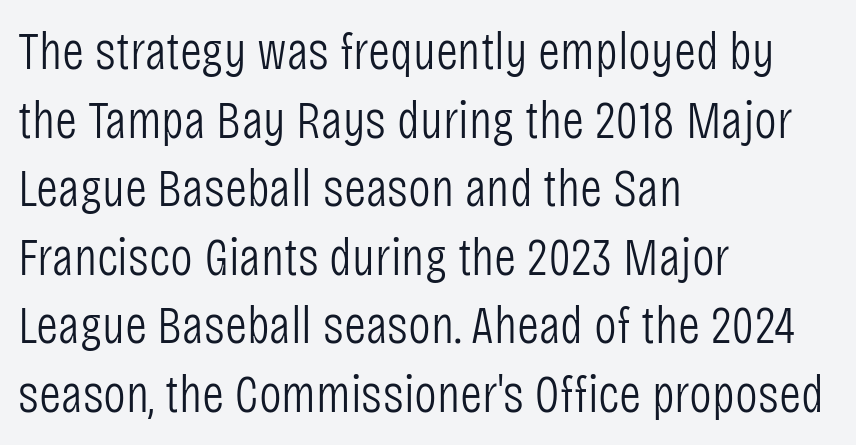
{"serif": "no", "italic": "no", "bold": "no", "weight": "light", "width": "condensed", "stroke_contrast": "low", "x_height": "large", "monospaced": "no", "underline": "no", "align": "left", "line_spacing": "normal", "line_spacing_ratio": 1.27, "letter_spacing": "normal", "letter_spacing_em": 0.0, "glyph_px": 54}
